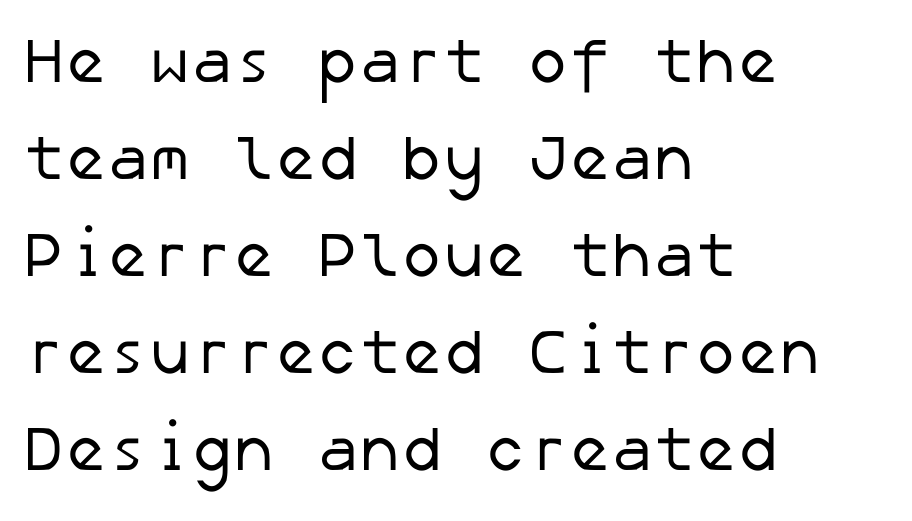
Q: Is the text bold? A: No.
Q: Is the typeface a serif or a sans-serif typeface? A: Sans-serif.
Q: Is the text underlined? A: No.
Q: How is the paragraph aligned? A: Left-aligned.
Q: Is the spacing between letters normal or unusually wide? A: Normal.
Q: Is the spacing between lines tight, normal or loose? A: Normal.
Q: Width (condensed, normal, or wide)? A: Normal.
Q: Stroke contrast? A: Low.
Q: x-height? A: Medium.
